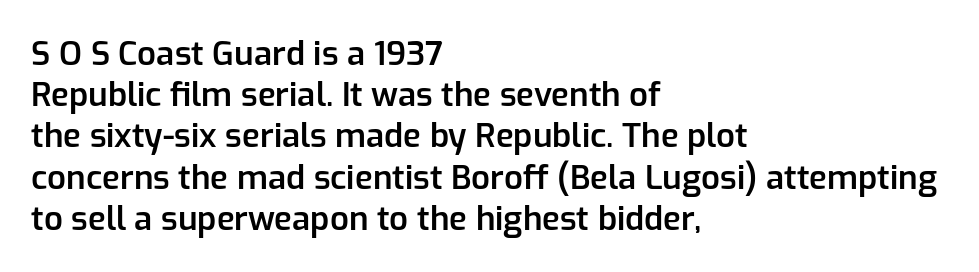
The image shows 33 px semibold sans-serif type, upright; set left-aligned, normal line spacing (1.25x), normal letter spacing, not underlined; low stroke contrast and a medium x-height.
